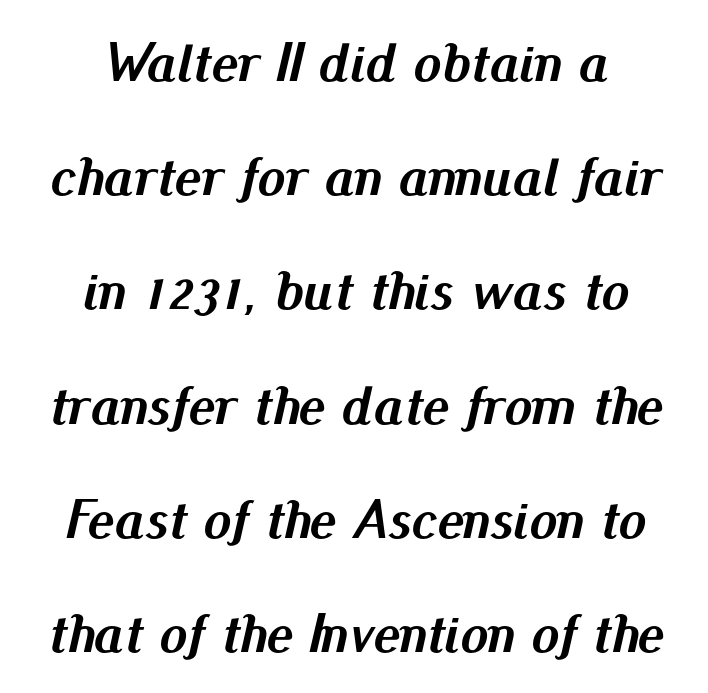
Q: Is the text bold? A: Yes.
Q: Is the text italic (slanted)? A: Yes, it leans right by about 13 degrees.
Q: Is the text underlined? A: No.
Q: How is the paragraph aligned? A: Centered.
Q: Is the spacing between letters normal or unusually wide? A: Normal.
Q: Is the spacing between lines tight, normal or loose? A: Loose.
Q: Width (condensed, normal, or wide)? A: Normal.
Q: Stroke contrast? A: Medium.
Q: x-height? A: Small.
Q: Monospaced? A: No.
